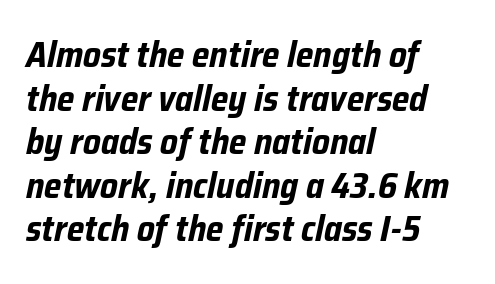
{"italic": "yes", "lean": "right", "slant_degrees": 12, "bold": "yes", "weight": "bold", "width": "condensed", "stroke_contrast": "low", "x_height": "medium", "monospaced": "no", "underline": "no", "align": "left", "line_spacing_ratio": 1.21, "letter_spacing": "normal", "letter_spacing_em": 0.0, "glyph_px": 36}
